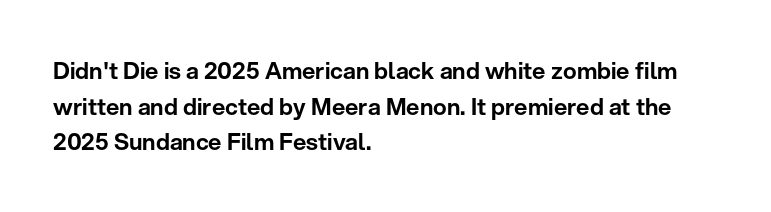
Q: Is the text italic (slanted)? A: No, it is upright.
Q: Is the text underlined? A: No.
Q: How is the paragraph aligned? A: Left-aligned.
Q: Is the spacing between letters normal or unusually wide? A: Normal.
Q: Is the spacing between lines tight, normal or loose? A: Normal.
